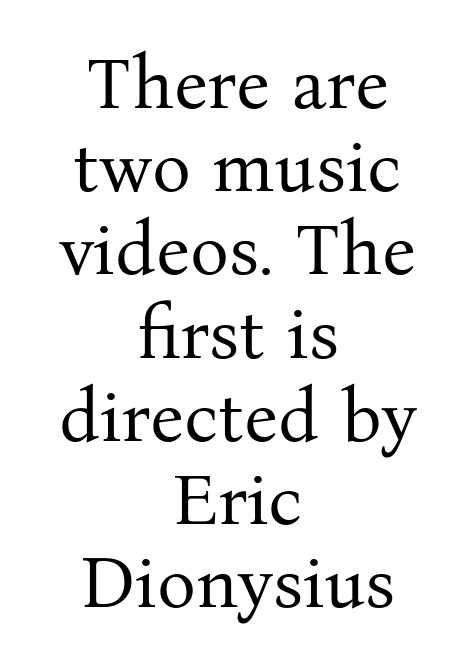
The glyphs in this specimen are seriffed. Stems and bowls with no extra thickness — not bold. Think of a printed novel: that variable character pitch is what you see here. In terms of leading, this rendering errs on the cramped side. This rendering uses center alignment, leaving both contours irregular but symmetric.
